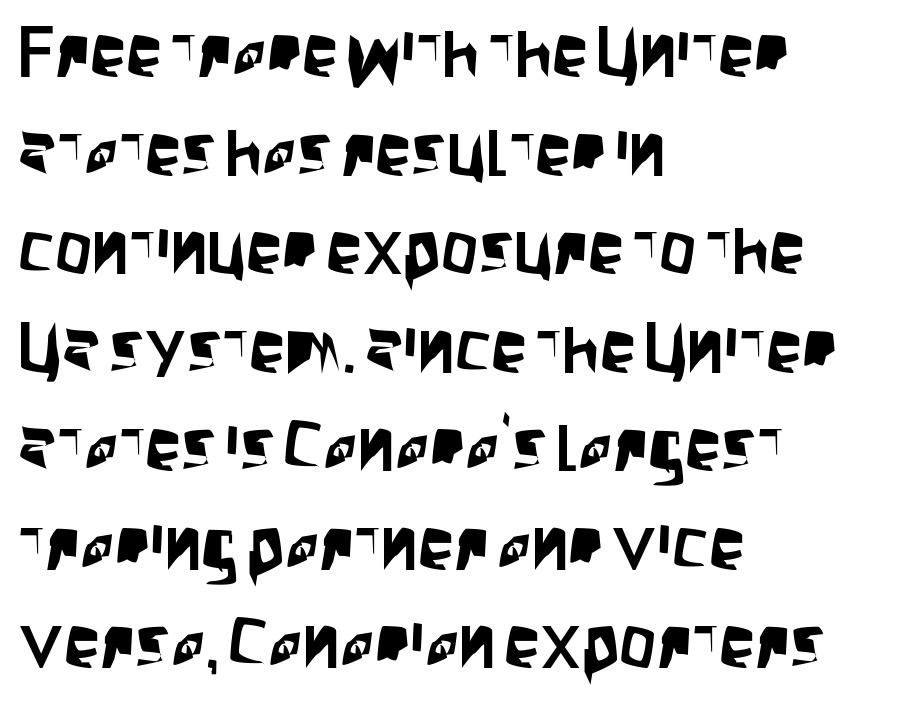
The image shows 73 px condensed sans-serif type, upright; set left-aligned, normal line spacing (1.35x), normal letter spacing, not underlined; low stroke contrast and a large x-height.
